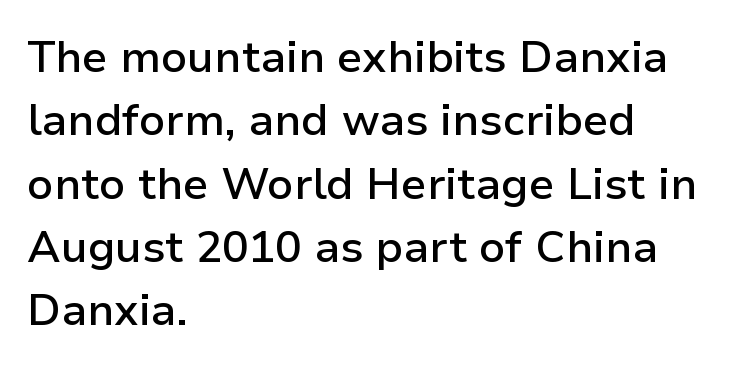
Q: Is the text bold? A: Semi-bold.
Q: Is the text italic (slanted)? A: No, it is upright.
Q: Is the typeface a serif or a sans-serif typeface? A: Sans-serif.
Q: Is the text underlined? A: No.
Q: How is the paragraph aligned? A: Left-aligned.
Q: Is the spacing between letters normal or unusually wide? A: Normal.
Q: Is the spacing between lines tight, normal or loose? A: Normal.
Q: Width (condensed, normal, or wide)? A: Normal.
Q: Stroke contrast? A: Low.
Q: x-height? A: Medium.
Q: Monospaced? A: No.
